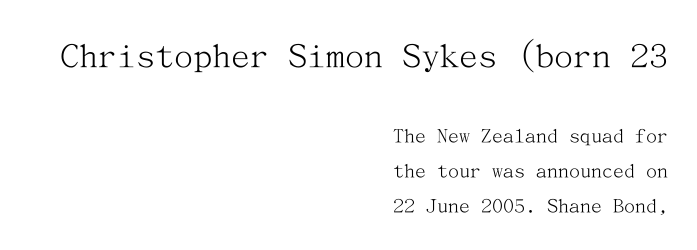
The compositor pushed each line to the right boundary. Nobody drew a line under any word here. Top chunk: large. Bottom chunk: small. The letters stand upright; this is a roman face. You could call the tracking neutral — neither tight nor loose. Horizontal bands of white between lines are of average thickness.
